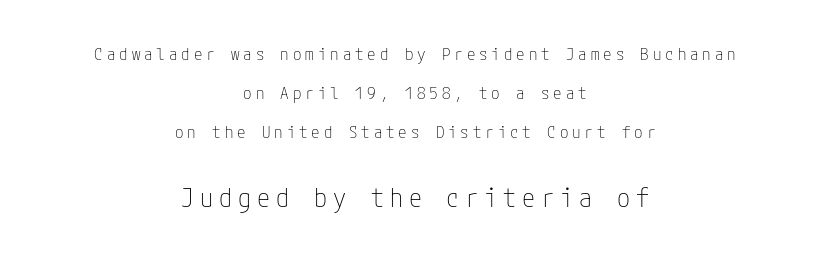
Letters rest on an invisible, unmarked baseline. Counters stay open thanks to moderate or lighter strokes. Line spacing here is loose. The typography opts for an upright posture over an oblique one.
